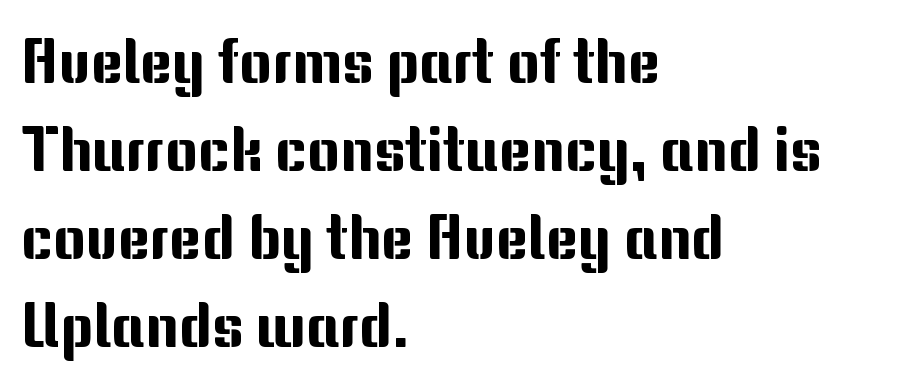
Q: Is the text italic (slanted)? A: No, it is upright.
Q: Is the typeface a serif or a sans-serif typeface? A: Sans-serif.
Q: Is the text underlined? A: No.
Q: How is the paragraph aligned? A: Left-aligned.
Q: Is the spacing between letters normal or unusually wide? A: Normal.
Q: Is the spacing between lines tight, normal or loose? A: Normal.
Q: Width (condensed, normal, or wide)? A: Normal.
Q: Stroke contrast? A: Medium.
Q: x-height? A: Medium.
Q: Monospaced? A: No.
